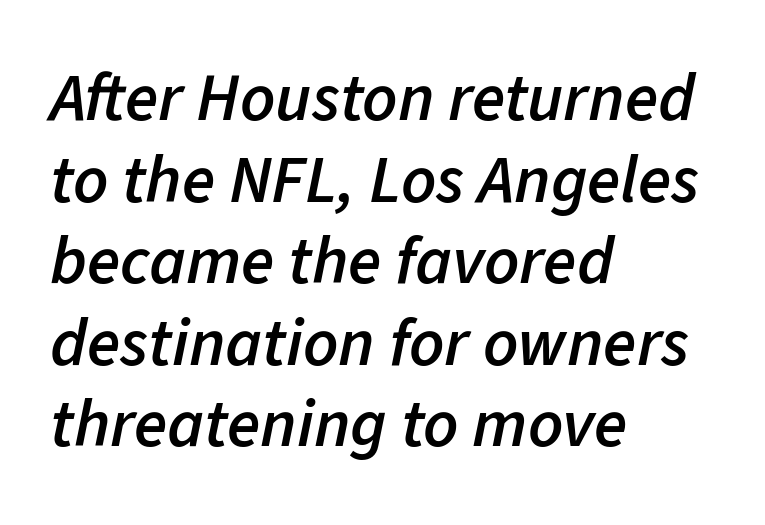
Q: Is the text bold? A: Semi-bold.
Q: Is the text italic (slanted)? A: Yes, it leans right by about 11 degrees.
Q: Is the text underlined? A: No.
Q: How is the paragraph aligned? A: Left-aligned.
Q: Is the spacing between letters normal or unusually wide? A: Normal.
Q: Width (condensed, normal, or wide)? A: Normal.
Q: Stroke contrast? A: Low.
Q: x-height? A: Medium.
Q: Monospaced? A: No.
